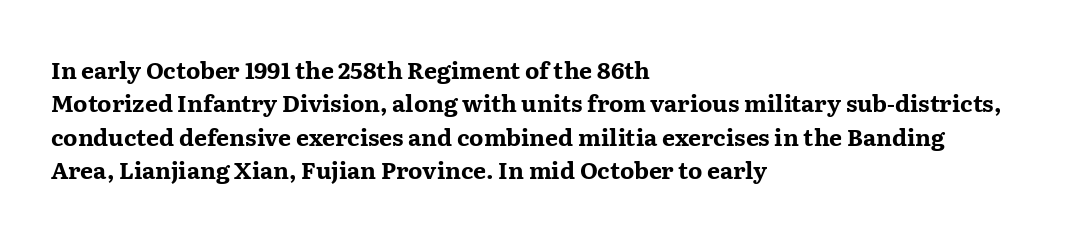
Every letter is thick-stroked: bold, no question. The space directly below the letters is spotless. How would I describe the line gaps? Plain and ordinary. A classic flush-left, rag-right setting is used for this passage. The specimen reads as upright at a glance.
